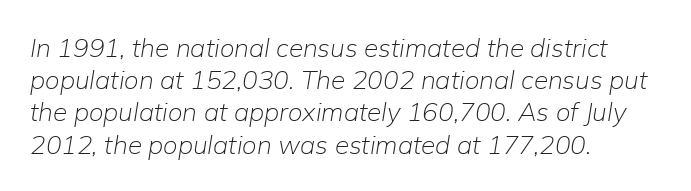
The image shows 26 px text type, italic (leaning right); set left-aligned, line spacing 1.24x, normal letter spacing, not underlined.
